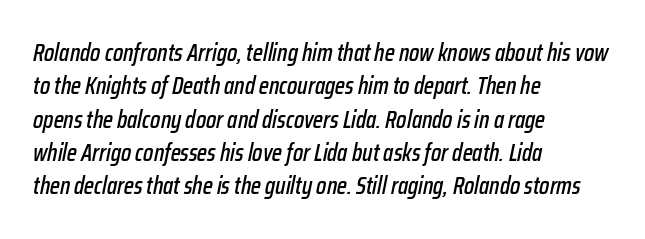
{"italic": "yes", "lean": "right", "slant_degrees": 12, "underline": "no", "align": "left", "line_spacing": "normal", "line_spacing_ratio": 1.39, "letter_spacing": "normal", "letter_spacing_em": 0.0, "glyph_px": 24}
